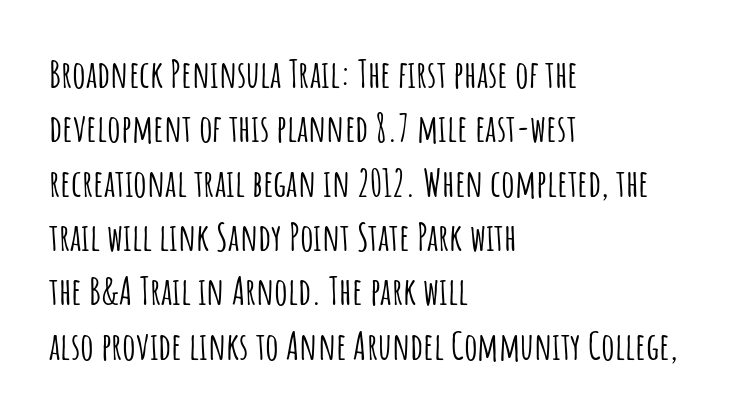
Proportional: the letters do not fall into vertical columns. The baseline area is clear. This rendering employs a face without finishing strokes, i.e., a sans-serif. If you measured baseline to baseline, you'd find a middling distance. Which margin do the lines hug? The left one — the right edge is uneven.
